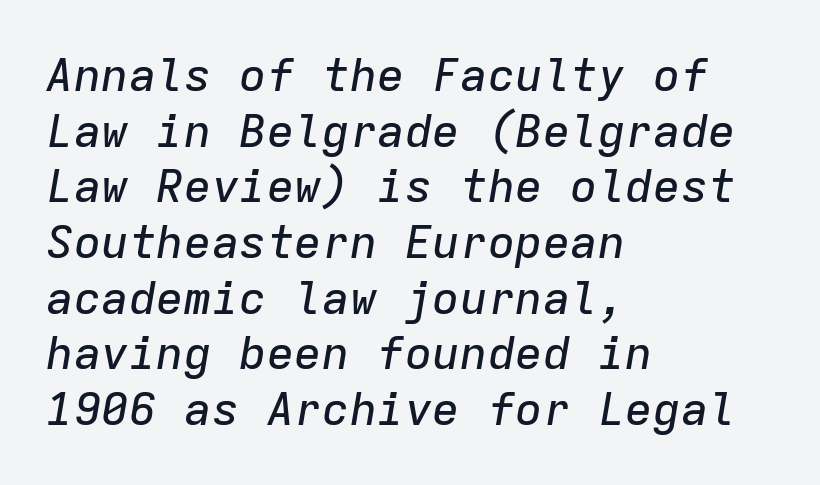
Q: Is the text italic (slanted)? A: Yes, it leans right by about 9 degrees.
Q: Is the text underlined? A: No.
Q: How is the paragraph aligned? A: Left-aligned.
Q: Is the spacing between letters normal or unusually wide? A: Normal.
Q: Width (condensed, normal, or wide)? A: Normal.
Q: Stroke contrast? A: Low.
Q: x-height? A: Medium.
Q: Monospaced? A: Yes.
